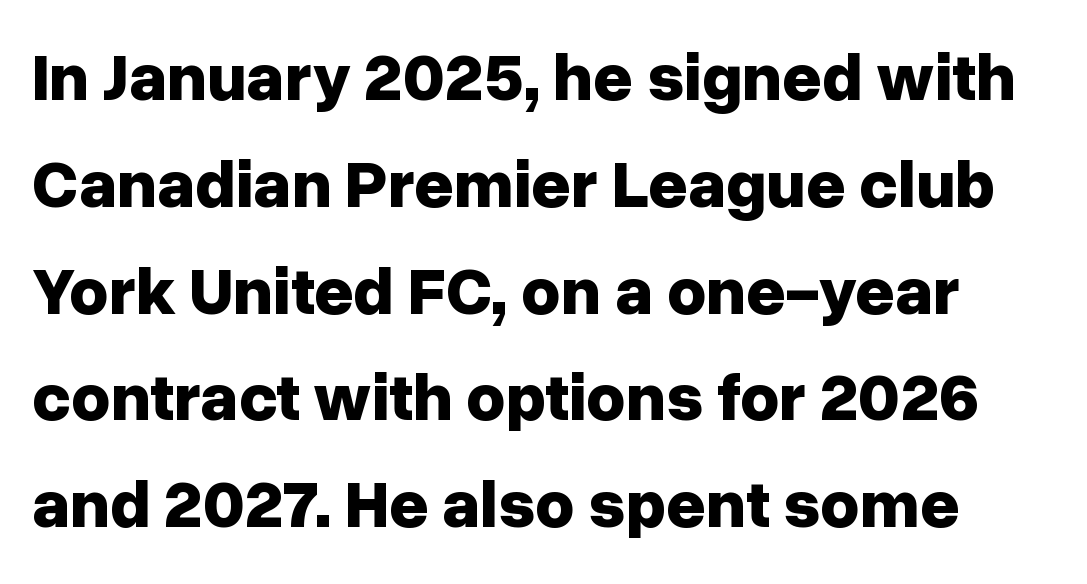
The image shows 68 px bold sans-serif type, upright; set normal line spacing (1.57x), normal letter spacing, not underlined; low stroke contrast and a medium x-height.
